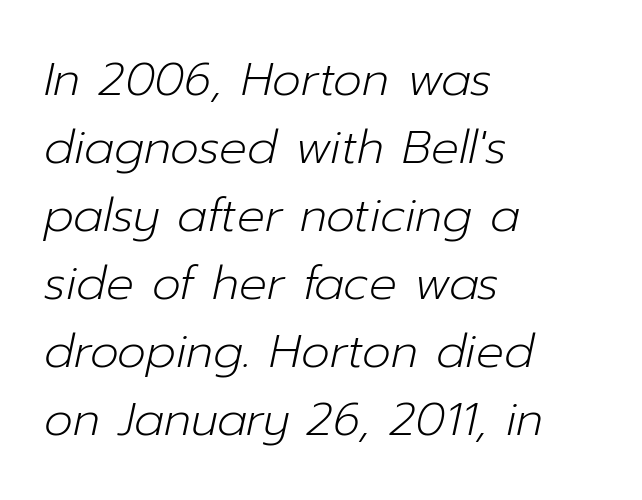
The foot of each line stays bare and open. The typesetting does not lean heavy: it is not bold. This rendering leaves character spacing at its baseline value. Note the varied advance widths — an 'i' is clearly narrower than an 'm'. These lines sit exactly where default settings would place them.
